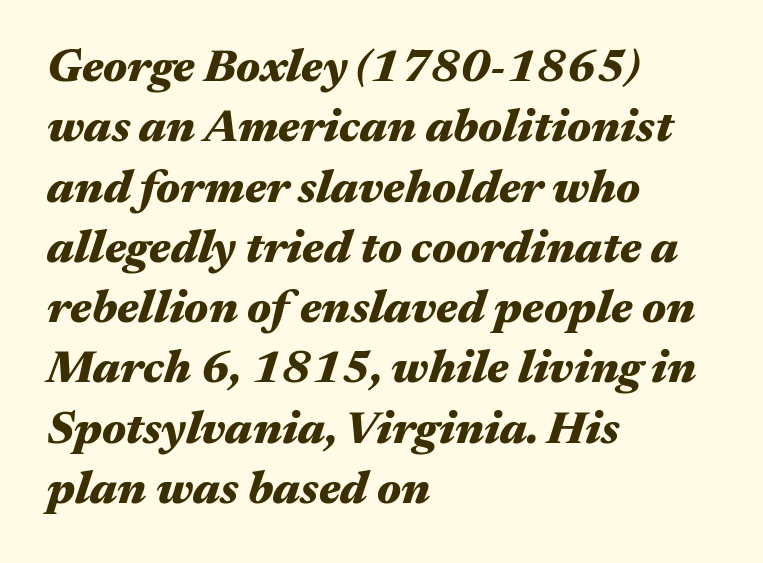
If you measured baseline to baseline, you'd find a middling distance. Heft: maximum for text — a bold. Type without underlining. The lettering tilts uniformly, giving the passage an italic look. You could not count columns in this text — the font is proportionally spaced. This rendering uses left alignment, leaving the right contour irregular.
